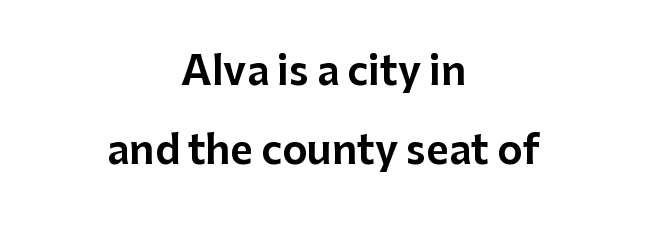
The passage is arranged like a title page — every line centered. The specimen omits any rule beneath the text block's lines. The axis of the letterforms is exactly vertical. Students, observe: this is what heavily led, spacious text looks like.
